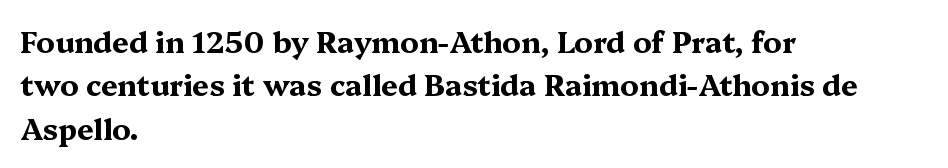
{"serif": "yes", "italic": "no", "bold": "yes", "weight": "bold", "width": "wide", "stroke_contrast": "medium", "x_height": "medium", "monospaced": "no", "underline": "no", "align": "left", "line_spacing": "normal", "line_spacing_ratio": 1.5, "letter_spacing": "normal", "letter_spacing_em": 0.0, "glyph_px": 29}
